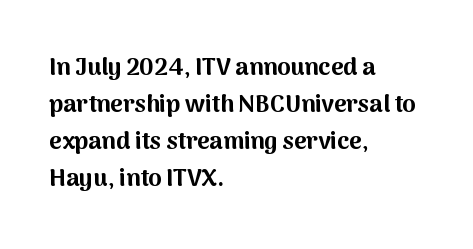
{"italic": "no", "bold": "yes", "underline": "no", "align": "left", "line_spacing": "normal", "line_spacing_ratio": 1.54, "letter_spacing": "normal", "letter_spacing_em": 0.0, "glyph_px": 24}
